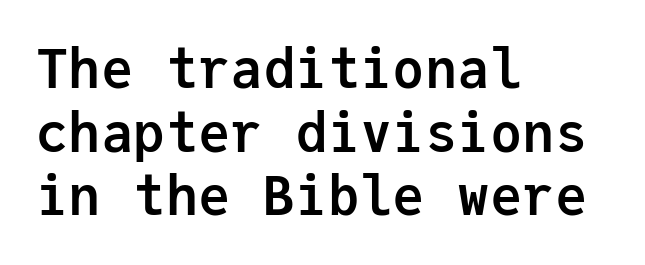
Do the characters align in a grid? Yes, the font is monospaced. The passage is arranged the way most books set body copy — flush left. Lines of text with bare space underneath. Italic: no, the glyphs are upright roman.
